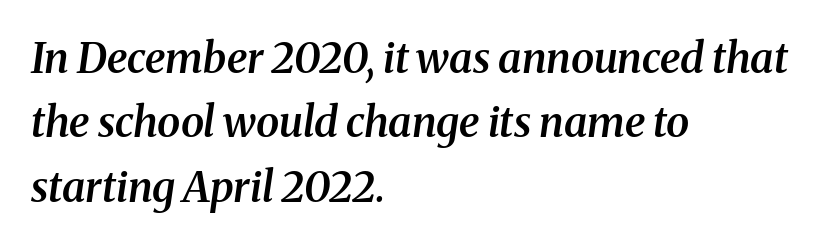
Q: Is the text bold? A: Semi-bold.
Q: Is the text italic (slanted)? A: Yes, it leans right by about 8 degrees.
Q: Is the typeface a serif or a sans-serif typeface? A: Serif.
Q: Is the text underlined? A: No.
Q: How is the paragraph aligned? A: Left-aligned.
Q: Is the spacing between letters normal or unusually wide? A: Normal.
Q: Is the spacing between lines tight, normal or loose? A: Normal.
Q: Width (condensed, normal, or wide)? A: Normal.
Q: Stroke contrast? A: Medium.
Q: x-height? A: Medium.
Q: Monospaced? A: No.
